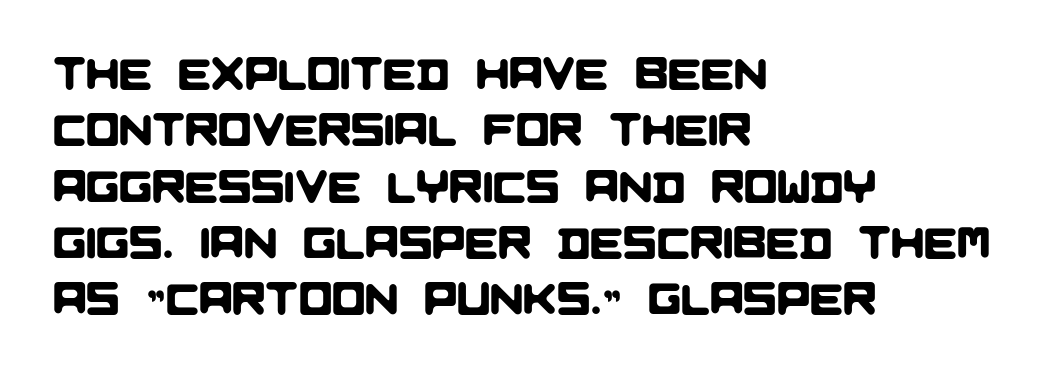
The passage shown is typed in a proportional face where columns would drift. What's the leading like? Ordinary, nothing unusual. All the whitespace from short lines collects on the right. Check the space under the baseline: it is left empty. Note: no serifs on the glyphs. The rendering keeps characters at their native spacing.
